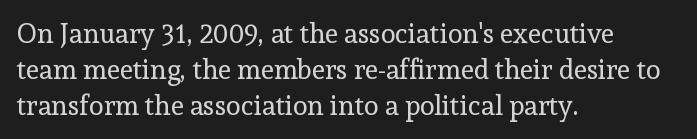
Q: Is the text bold? A: No.
Q: Is the text italic (slanted)? A: No, it is upright.
Q: Is the text underlined? A: No.
Q: How is the paragraph aligned? A: Left-aligned.
Q: Is the spacing between letters normal or unusually wide? A: Normal.
Q: Is the spacing between lines tight, normal or loose? A: Normal.
